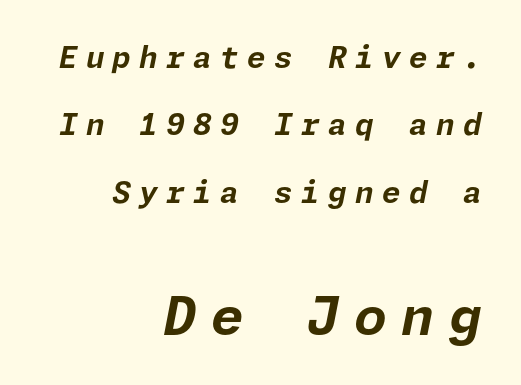
The image shows 53 px bold type, italic (leaning right); set right-aligned, loose line spacing (2.25x), unusually wide letter spacing (+0.28 em), not underlined; the second (bottom) block is 1.77x larger; low stroke contrast and a medium x-height.
